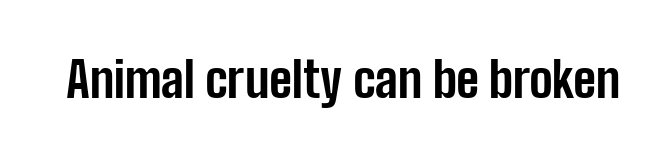
{"serif": "no", "italic": "no", "bold": "yes", "weight": "bold", "width": "condensed", "stroke_contrast": "low", "x_height": "medium", "monospaced": "no", "underline": "no", "letter_spacing": "normal", "letter_spacing_em": 0.0, "glyph_px": 49}
